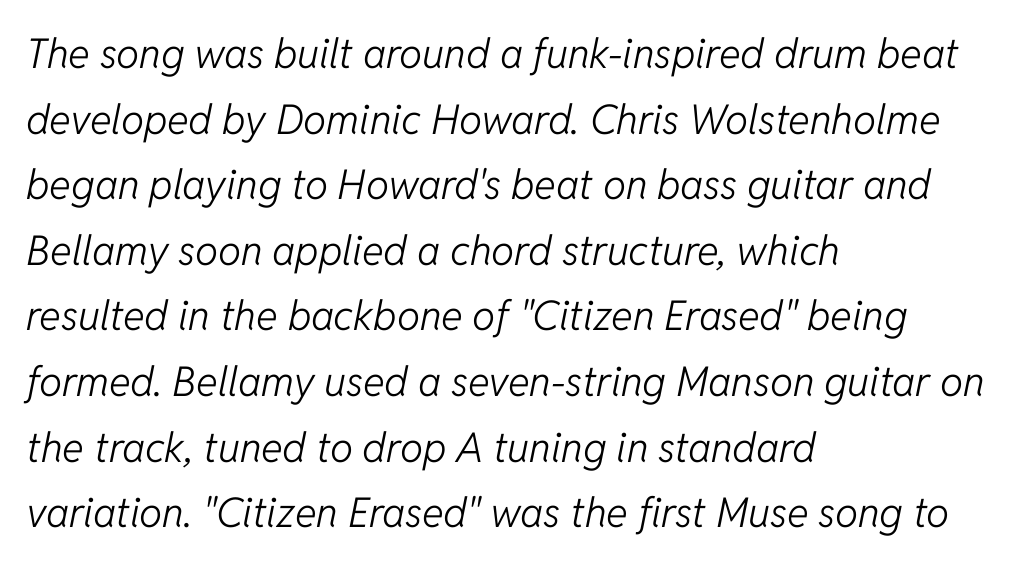
The image shows 41 px light type, italic (leaning right); set left-aligned, normal line spacing (1.6x), normal letter spacing, not underlined; low stroke contrast and a medium x-height.
